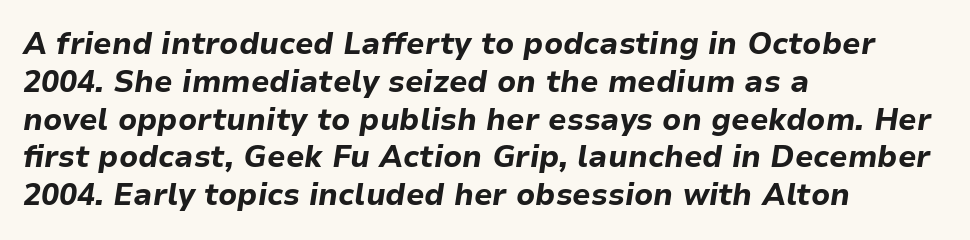
The space between consecutive lines is moderate. This sample has the flowing, uneven cadence of proportional lettering. These lines carry a lot of weight — the face is fully bold. A classic flush-left, rag-right setting is used for this passage. No word sits above an underline.
